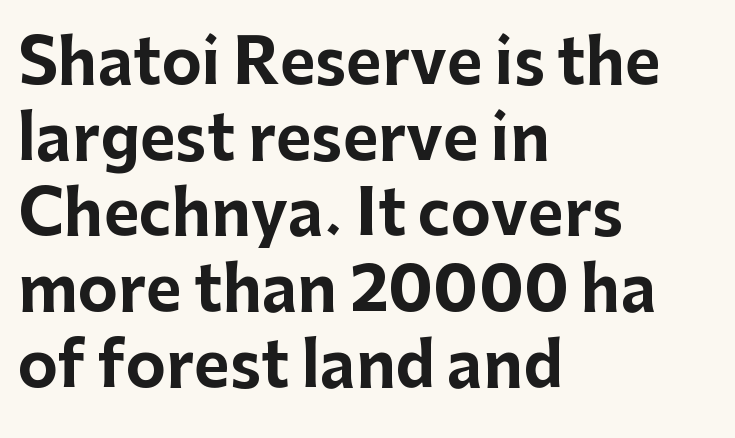
The image shows 61 px bold sans-serif type, upright; set left-aligned, line spacing 1.24x, normal letter spacing, not underlined; low stroke contrast and a medium x-height.
